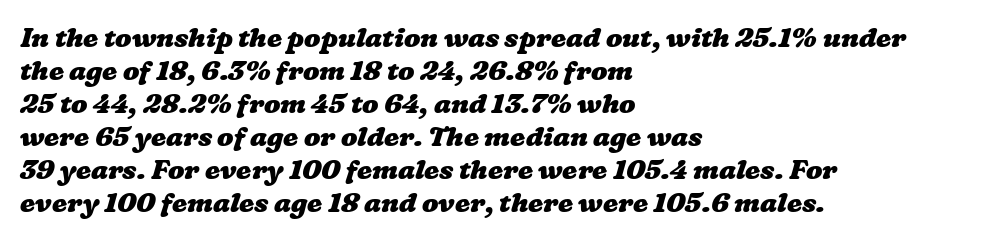
Q: Is the text bold? A: Yes.
Q: Is the text underlined? A: No.
Q: How is the paragraph aligned? A: Left-aligned.
Q: Is the spacing between letters normal or unusually wide? A: Normal.
